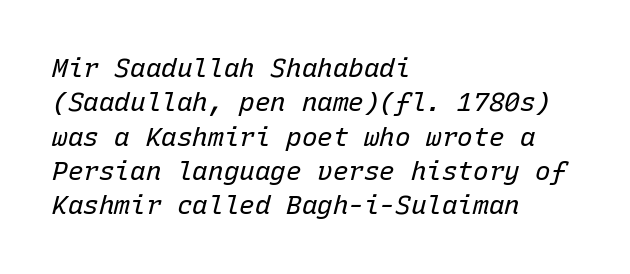
The paragraph shown leans on its left margin. Between one letter and the next there's only the usual sliver of space. Quick note: interline space is typical. The passage shown is not underscored anywhere.
